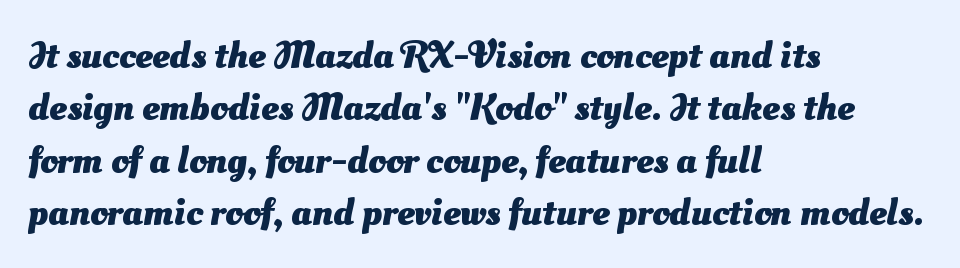
Q: Is the text bold? A: Yes.
Q: Is the typeface a serif or a sans-serif typeface? A: Sans-serif.
Q: Is the text underlined? A: No.
Q: How is the paragraph aligned? A: Left-aligned.
Q: Is the spacing between letters normal or unusually wide? A: Normal.
Q: Is the spacing between lines tight, normal or loose? A: Normal.
Q: Width (condensed, normal, or wide)? A: Normal.
Q: Stroke contrast? A: Medium.
Q: x-height? A: Small.
Q: Monospaced? A: No.
